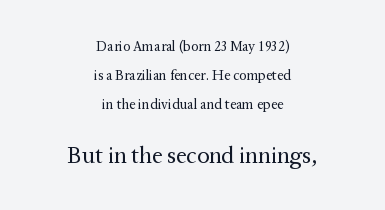
{"italic": "no", "bold": "no", "underline": "no", "align": "center", "line_spacing": "loose", "line_spacing_ratio": 2.07, "letter_spacing": "normal", "letter_spacing_em": 0.0, "larger_block": "second", "size_ratio": 1.64, "glyph_px": 23}
